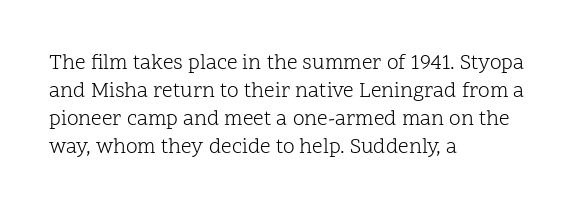
Q: Is the text bold? A: No.
Q: Is the text italic (slanted)? A: No, it is upright.
Q: Is the text underlined? A: No.
Q: How is the paragraph aligned? A: Left-aligned.
Q: Is the spacing between letters normal or unusually wide? A: Normal.
Q: Is the spacing between lines tight, normal or loose? A: Normal.
